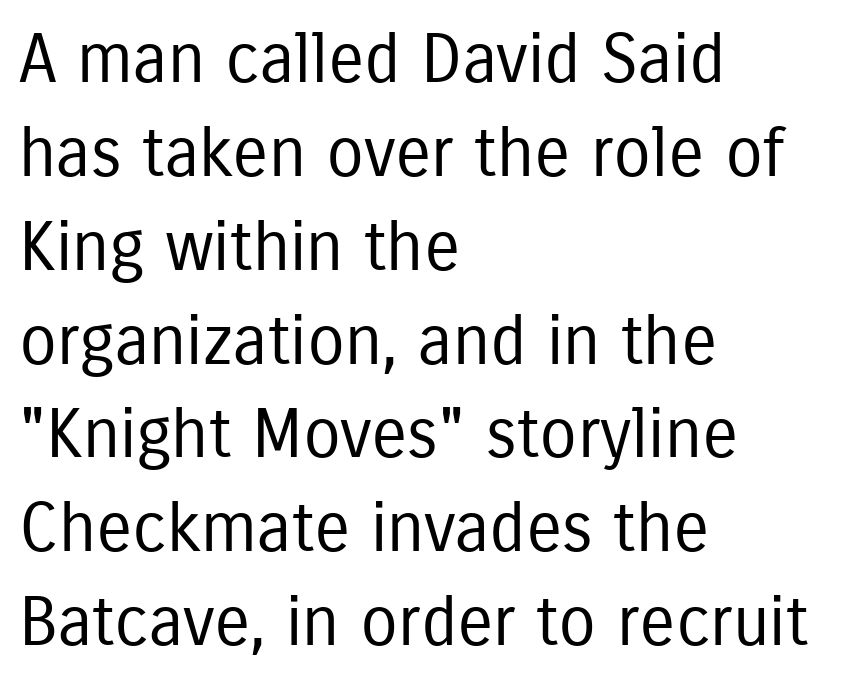
The image shows 68 px regular-weight, condensed sans-serif type, upright; set left-aligned, normal line spacing (1.38x), normal letter spacing, not underlined; low stroke contrast and a medium x-height.
